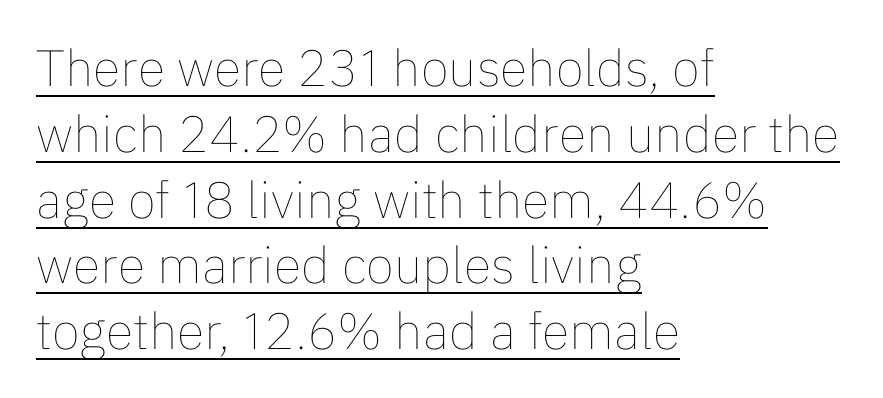
Reading down the column, the eye jumps a familiar distance to each next line. Like a heading marked for emphasis, these lines bear an underscore. The face used here is proportionally spaced, like ordinary book or web type. Reading down the block, your eye returns to a fixed left position each line. The letters stand upright; this is a roman face.
